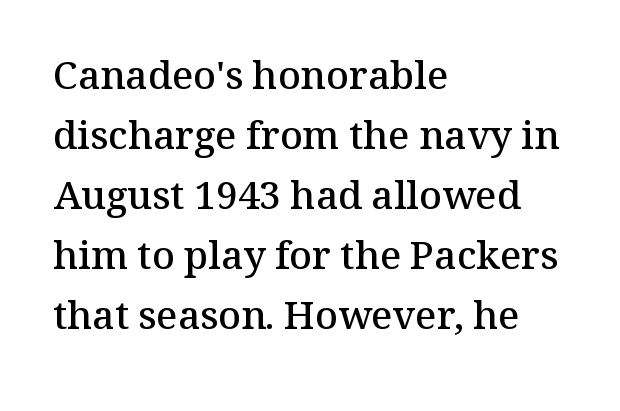
The image shows 39 px semibold serif type, upright; set left-aligned, normal line spacing (1.54x), normal letter spacing, not underlined; medium stroke contrast and a medium x-height.
